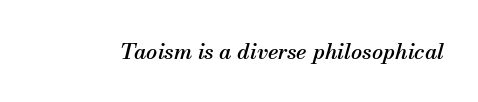
No word sits above an underline. An italicized treatment has been applied to the whole sample. The tracking reads as untouched default to a designer's eye.
